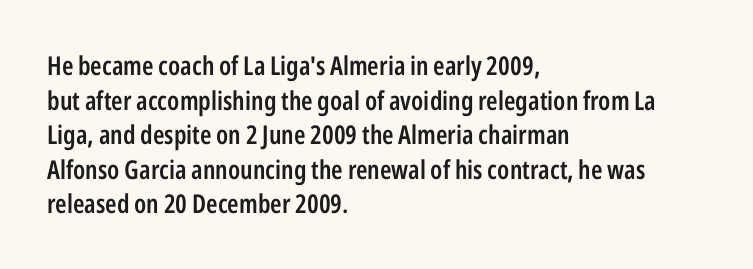
The glyphs have the mass of a demibold cut, below bold. Is the letter spacing exaggerated? No — it looks like the ordinary default. Which margin do the lines hug? The left one — the right edge is uneven. The rows are spaced the way most documents space them. Style check: upright. Has an underline been added? It has not.
